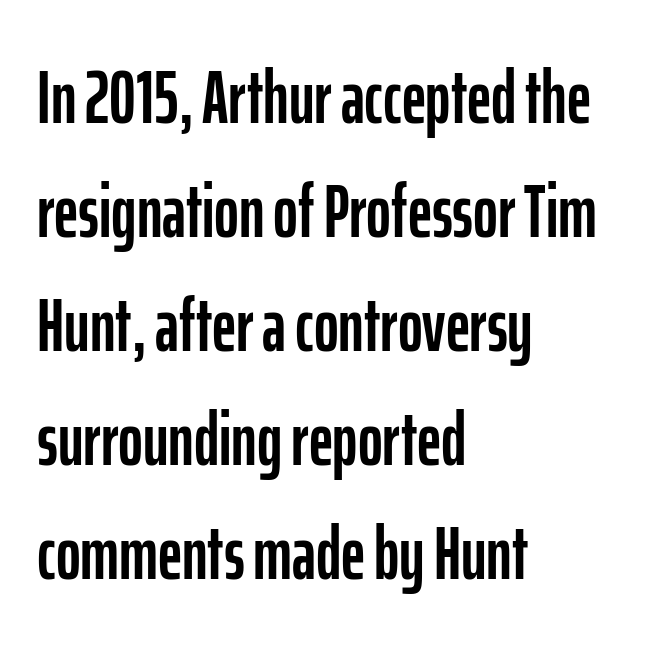
The image shows 75 px condensed sans-serif type, upright; set left-aligned, normal line spacing (1.52x), normal letter spacing, not underlined; low stroke contrast and a medium x-height.
